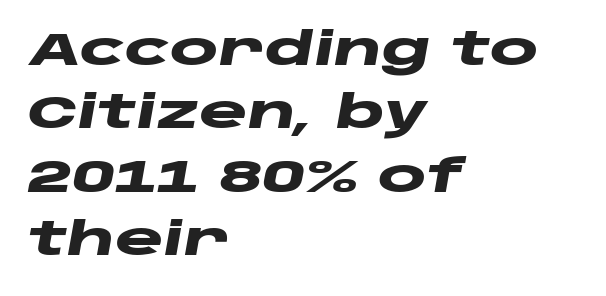
Q: Is the text bold? A: Yes.
Q: Is the text italic (slanted)? A: Yes, it leans right by about 10 degrees.
Q: Is the text underlined? A: No.
Q: How is the paragraph aligned? A: Left-aligned.
Q: Is the spacing between letters normal or unusually wide? A: Normal.
Q: Is the spacing between lines tight, normal or loose? A: Normal.
Q: Width (condensed, normal, or wide)? A: Wide.
Q: Stroke contrast? A: Low.
Q: x-height? A: Large.
Q: Monospaced? A: No.
